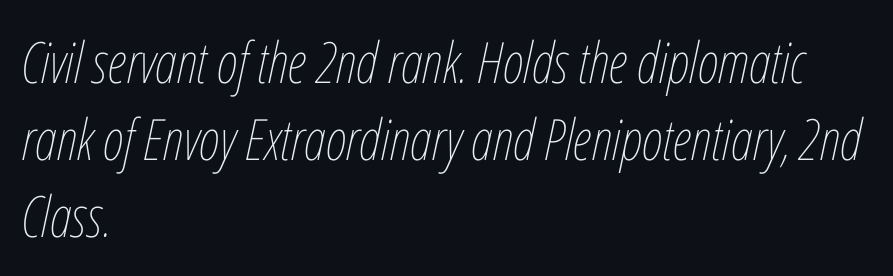
{"italic": "yes", "lean": "right", "slant_degrees": 12, "bold": "no", "weight": "thin", "width": "condensed", "stroke_contrast": "low", "x_height": "medium", "monospaced": "no", "underline": "no", "align": "left", "line_spacing": "normal", "line_spacing_ratio": 1.35, "letter_spacing": "normal", "letter_spacing_em": 0.0, "glyph_px": 57}
